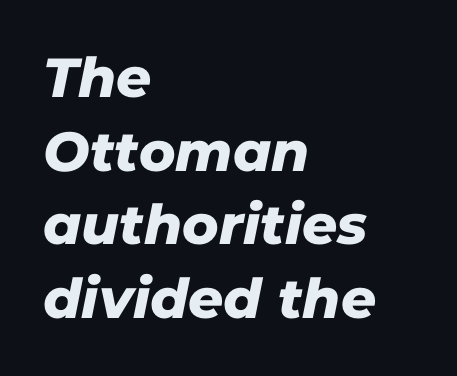
Q: Is the typeface a serif or a sans-serif typeface? A: Sans-serif.
Q: Is the text underlined? A: No.
Q: How is the paragraph aligned? A: Left-aligned.
Q: Is the spacing between letters normal or unusually wide? A: Normal.
Q: Is the spacing between lines tight, normal or loose? A: Normal.
Q: Width (condensed, normal, or wide)? A: Normal.
Q: Stroke contrast? A: Low.
Q: x-height? A: Medium.
Q: Monospaced? A: No.
